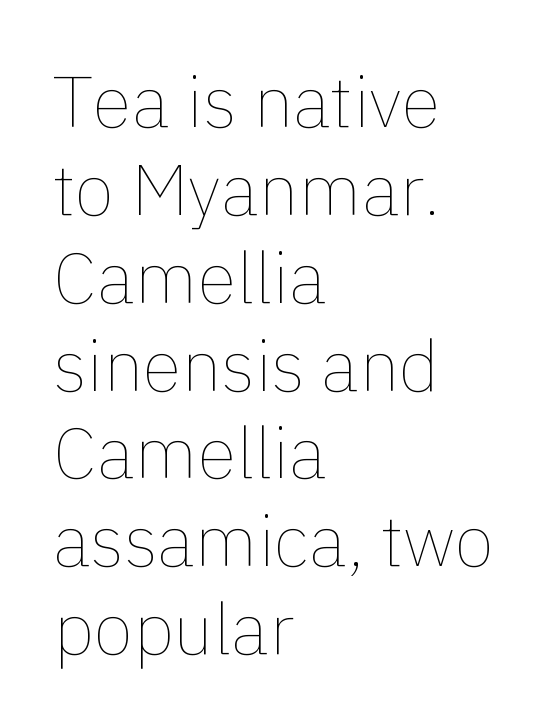
{"italic": "no", "bold": "no", "weight": "thin", "width": "normal", "x_height": "medium", "monospaced": "no", "underline": "no", "align": "left", "line_spacing_ratio": 1.22, "letter_spacing": "normal", "letter_spacing_em": 0.0, "glyph_px": 72}
